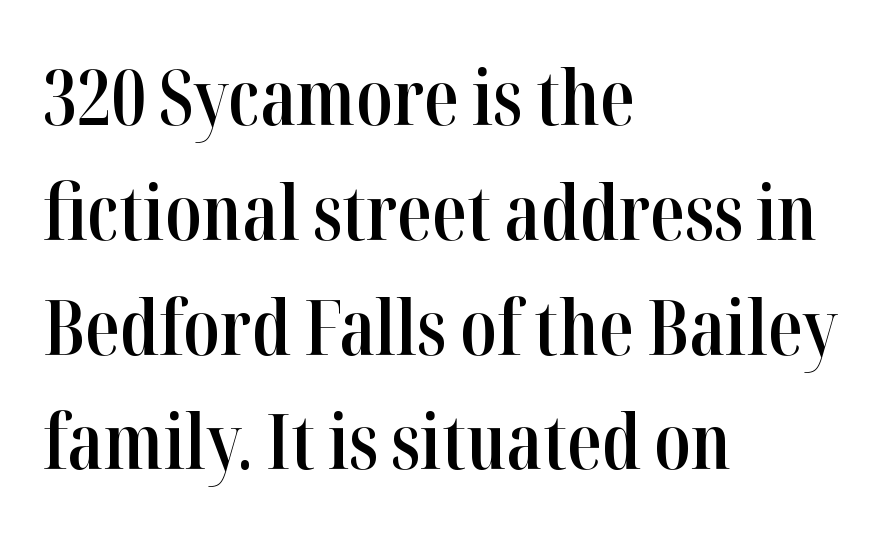
Q: Is the text bold? A: Semi-bold.
Q: Is the text italic (slanted)? A: No, it is upright.
Q: Is the typeface a serif or a sans-serif typeface? A: Serif.
Q: Is the text underlined? A: No.
Q: How is the paragraph aligned? A: Left-aligned.
Q: Is the spacing between letters normal or unusually wide? A: Normal.
Q: Is the spacing between lines tight, normal or loose? A: Normal.
Q: Width (condensed, normal, or wide)? A: Condensed.
Q: Stroke contrast? A: High.
Q: x-height? A: Medium.
Q: Monospaced? A: No.
